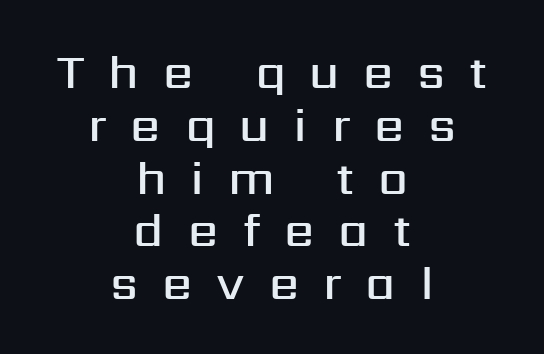
Q: Is the text bold? A: Semi-bold.
Q: Is the text italic (slanted)? A: No, it is upright.
Q: Is the typeface a serif or a sans-serif typeface? A: Sans-serif.
Q: Is the text underlined? A: No.
Q: How is the paragraph aligned? A: Centered.
Q: Is the spacing between letters normal or unusually wide? A: Unusually wide.
Q: Is the spacing between lines tight, normal or loose? A: Tight.
Q: Width (condensed, normal, or wide)? A: Normal.
Q: Stroke contrast? A: Medium.
Q: x-height? A: Medium.
Q: Monospaced? A: No.
